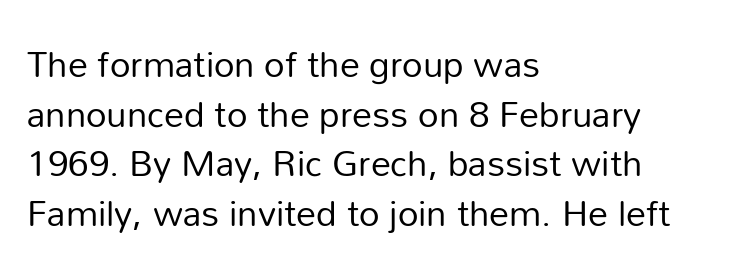
Looks like regular typesetting: each glyph gets only the width it needs. Spacing between characters is what you'd get straight out of the box. Notice how the passage keeps a crisp vertical edge on the left only. Stroke mass is kept to a normal reading level or below. If you measured baseline to baseline, you'd find a middling distance.
